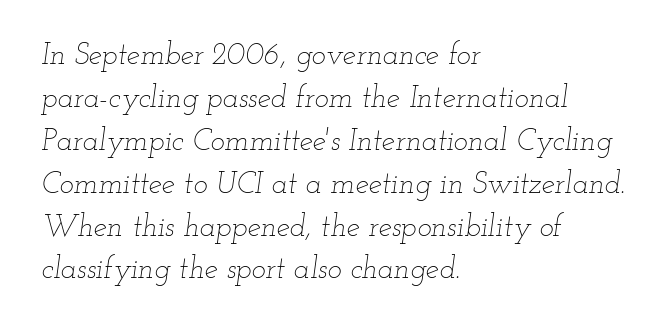
Q: Is the text bold? A: No.
Q: Is the text italic (slanted)? A: Yes, it leans right by about 12 degrees.
Q: Is the text underlined? A: No.
Q: How is the paragraph aligned? A: Left-aligned.
Q: Is the spacing between letters normal or unusually wide? A: Normal.
Q: Is the spacing between lines tight, normal or loose? A: Normal.
Q: Width (condensed, normal, or wide)? A: Wide.
Q: Stroke contrast? A: Low.
Q: x-height? A: Small.
Q: Monospaced? A: No.
